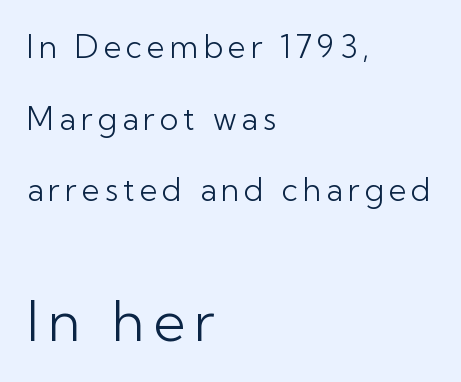
Of the two passages, the one underneath uses the larger point size. Descender tails drop into unmarked territory. This is sans-serif lettering, the kind often seen on screens and signage. Note the varied advance widths — an 'i' is clearly narrower than an 'm'. The face looks like a standard text weight, possibly lighter. The setting favours the left margin, as ordinary paragraphs usually do.
